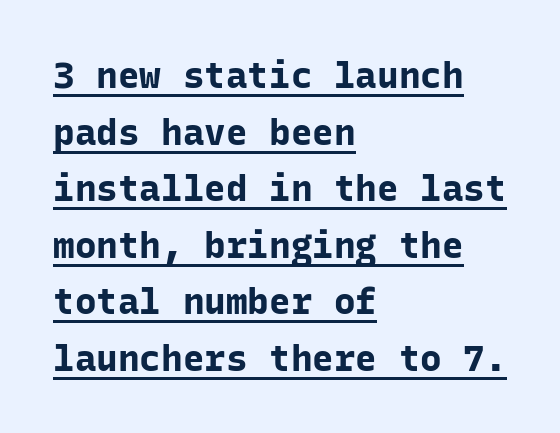
Q: Is the text bold? A: Yes.
Q: Is the text italic (slanted)? A: No, it is upright.
Q: Is the typeface a serif or a sans-serif typeface? A: Sans-serif.
Q: Is the text underlined? A: Yes.
Q: How is the paragraph aligned? A: Left-aligned.
Q: Is the spacing between letters normal or unusually wide? A: Normal.
Q: Is the spacing between lines tight, normal or loose? A: Normal.
Q: Width (condensed, normal, or wide)? A: Normal.
Q: Stroke contrast? A: Low.
Q: x-height? A: Medium.
Q: Monospaced? A: Yes.
